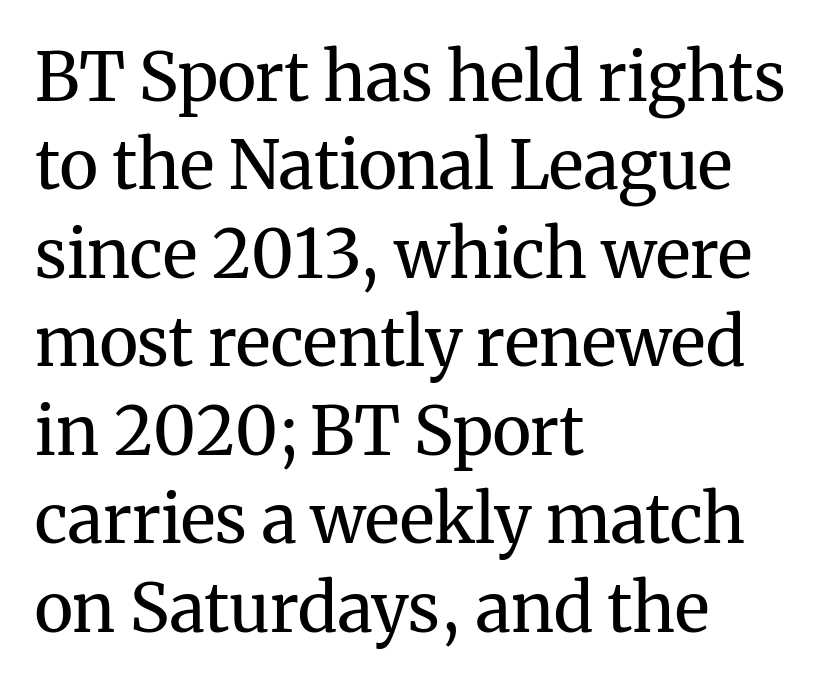
The image shows 67 px regular-weight serif type, upright; set left-aligned, normal line spacing (1.32x), normal letter spacing, not underlined; medium stroke contrast and a medium x-height.
